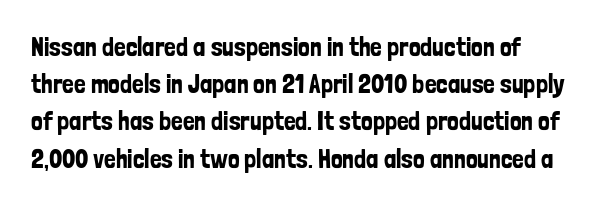
{"italic": "no", "underline": "no", "line_spacing": "normal", "line_spacing_ratio": 1.43, "letter_spacing": "normal", "letter_spacing_em": 0.0, "glyph_px": 26}
